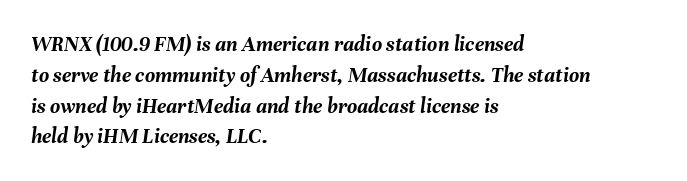
Q: Is the text bold? A: Yes.
Q: Is the text italic (slanted)? A: Yes, it leans right by about 8 degrees.
Q: Is the text underlined? A: No.
Q: How is the paragraph aligned? A: Left-aligned.
Q: Is the spacing between letters normal or unusually wide? A: Normal.
Q: Is the spacing between lines tight, normal or loose? A: Normal.
